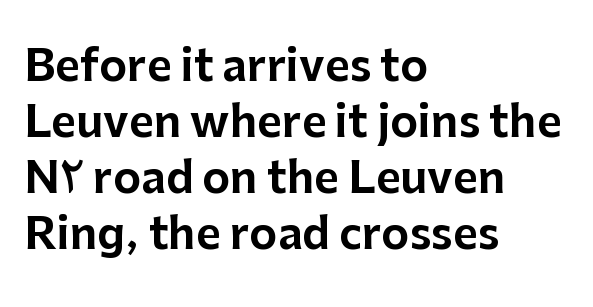
Notice how the passage keeps a crisp vertical edge on the left only. No extra tracking has been applied to these lines. Letterform terminals end flat and unadorned throughout the passage. Do the characters align in a grid? No, the font is proportional.
